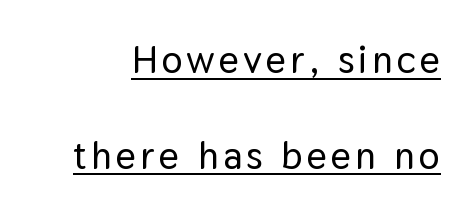
Q: Is the text italic (slanted)? A: No, it is upright.
Q: Is the typeface a serif or a sans-serif typeface? A: Sans-serif.
Q: Is the text underlined? A: Yes.
Q: Is the spacing between lines tight, normal or loose? A: Loose.
Q: Width (condensed, normal, or wide)? A: Normal.
Q: Stroke contrast? A: Low.
Q: x-height? A: Medium.
Q: Monospaced? A: No.
